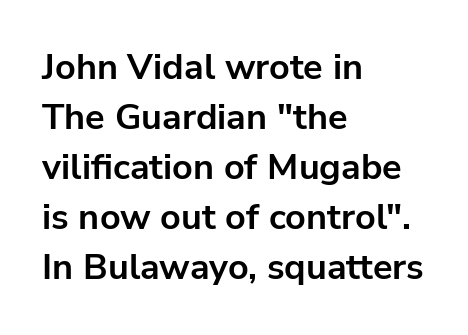
The image shows 36 px bold sans-serif type, upright; set left-aligned, normal line spacing (1.39x), normal letter spacing, not underlined; low stroke contrast and a medium x-height.
